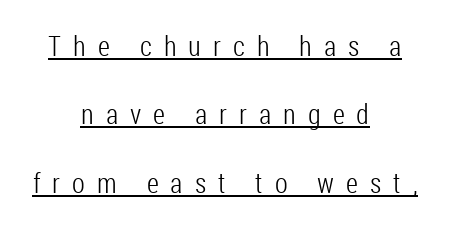
Airy leading. Serifs: no, the terminals of the letterforms are clean. Think standard paragraph weight, or any step lighter than that. The string is rendered with underlining switched on. Teacher's note: observe the equal gaps on both sides — that is centered alignment. Is the letter spacing exaggerated? Yes — the characters are pushed far apart.
